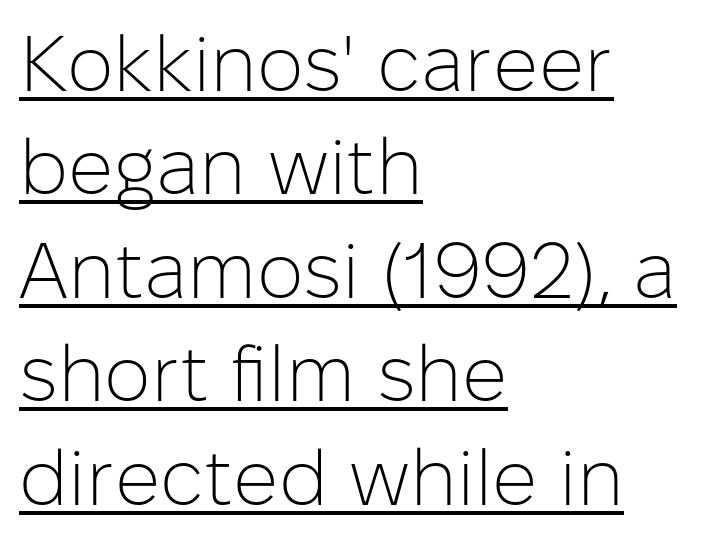
Leading matches the norm, producing a regular column. Posture: upright roman. The face used here appears with an underline applied. Compared with a typical body face, this is equally light or lighter still.
